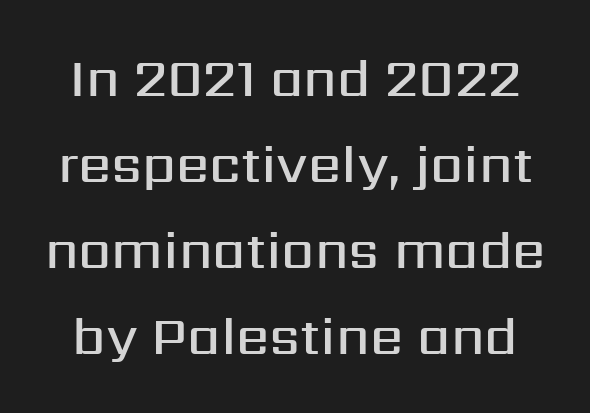
Compared with an ordinary text face, these strokes are moderately heavier — a semibold. The rendering keeps characters at their native spacing. Examine the stroke ends and you'll find no serifs. Each letter keeps its own natural width here, so spacing adapts to shape.
